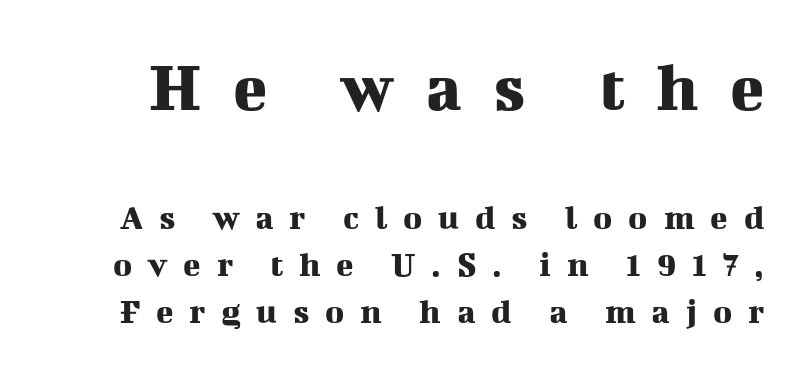
Notice how the stems are strictly vertical — no italics here. Typographically, this falls in the serif category. Look at the tracking — it's clearly loosened, letters drifting apart. The first block has been scaled up relative to the second. The vertical gap from one line to the next is medium. Each letter keeps its own natural width here, so spacing adapts to shape.
